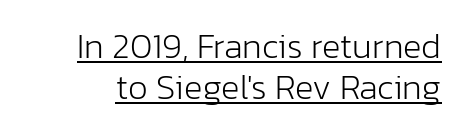
Q: Is the text bold? A: No.
Q: Is the text italic (slanted)? A: No, it is upright.
Q: Is the typeface a serif or a sans-serif typeface? A: Sans-serif.
Q: Is the text underlined? A: Yes.
Q: Is the spacing between letters normal or unusually wide? A: Normal.
Q: Width (condensed, normal, or wide)? A: Normal.
Q: Stroke contrast? A: Low.
Q: x-height? A: Medium.
Q: Monospaced? A: No.
